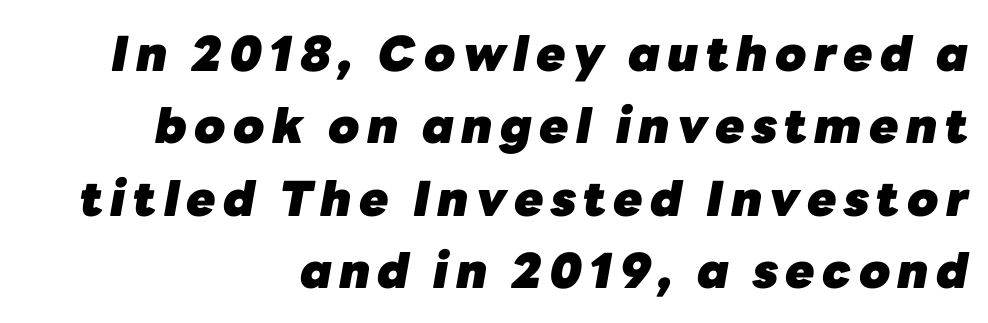
What's the leading like? Ordinary, nothing unusual. Has an underline been added? It has not. Its strokes are broad and dark, the hallmark of bold type. The passage shown is typed in a proportional face where columns would drift. The setting favours the right margin, as signatures and pull-quotes sometimes do. Slanted lettering throughout.
